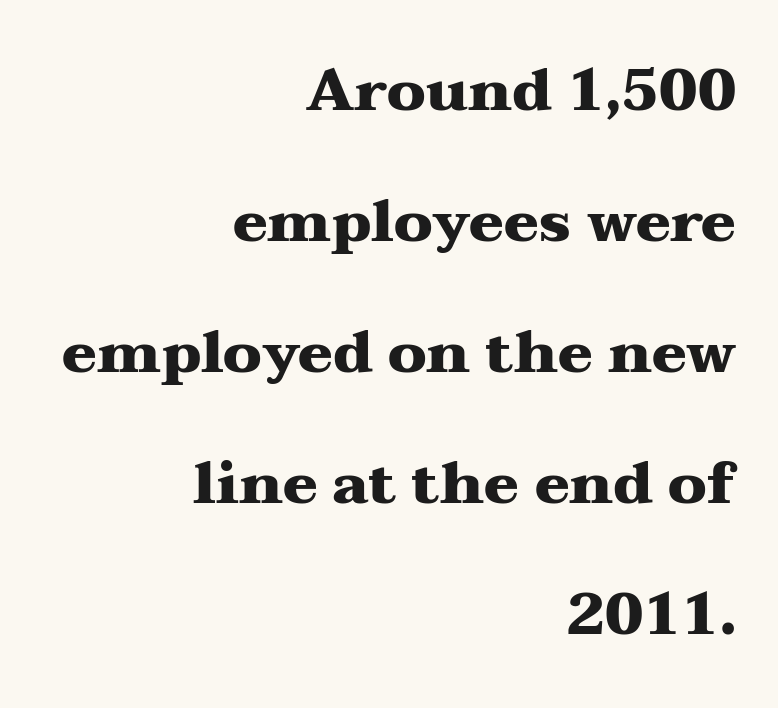
Q: Is the text bold? A: Yes.
Q: Is the text italic (slanted)? A: No, it is upright.
Q: Is the typeface a serif or a sans-serif typeface? A: Serif.
Q: Is the text underlined? A: No.
Q: How is the paragraph aligned? A: Right-aligned.
Q: Is the spacing between letters normal or unusually wide? A: Normal.
Q: Is the spacing between lines tight, normal or loose? A: Loose.
Q: Width (condensed, normal, or wide)? A: Wide.
Q: Stroke contrast? A: Medium.
Q: x-height? A: Medium.
Q: Monospaced? A: No.
